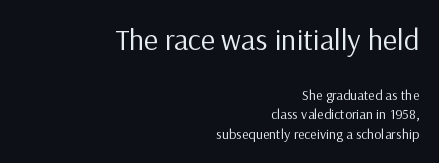
Q: Is the text bold? A: No.
Q: Is the text italic (slanted)? A: No, it is upright.
Q: Is the typeface a serif or a sans-serif typeface? A: Sans-serif.
Q: Is the text underlined? A: No.
Q: How is the paragraph aligned? A: Right-aligned.
Q: Is the spacing between letters normal or unusually wide? A: Normal.
Q: Is the spacing between lines tight, normal or loose? A: Normal.
Q: Which block of text is set in a larger size, the first (top) or the second (bottom)? A: The first (top) one.
Q: Width (condensed, normal, or wide)? A: Normal.
Q: Stroke contrast? A: Low.
Q: x-height? A: Medium.
Q: Monospaced? A: No.
